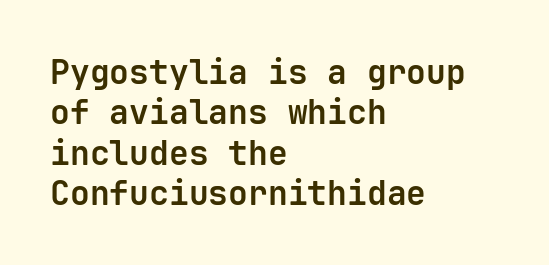
{"serif": "no", "italic": "no", "bold": "yes", "weight": "bold", "width": "normal", "stroke_contrast": "low", "x_height": "medium", "monospaced": "yes", "underline": "no", "align": "left", "line_spacing_ratio": 1.22, "letter_spacing": "normal", "letter_spacing_em": 0.0, "glyph_px": 33}
